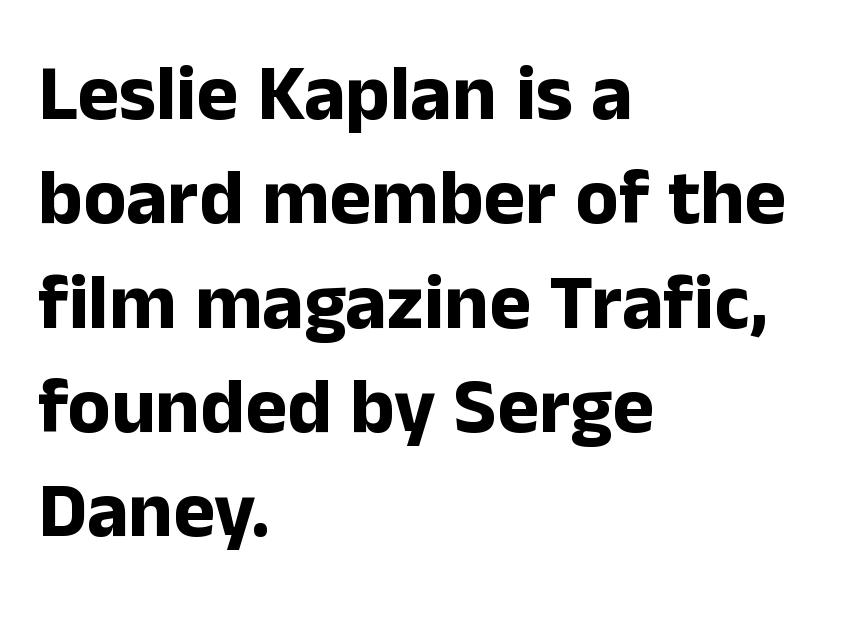
{"serif": "no", "italic": "no", "bold": "yes", "weight": "bold", "width": "normal", "stroke_contrast": "low", "x_height": "medium", "monospaced": "no", "underline": "no", "align": "left", "line_spacing": "normal", "line_spacing_ratio": 1.32, "letter_spacing": "normal", "letter_spacing_em": 0.0, "glyph_px": 79}
